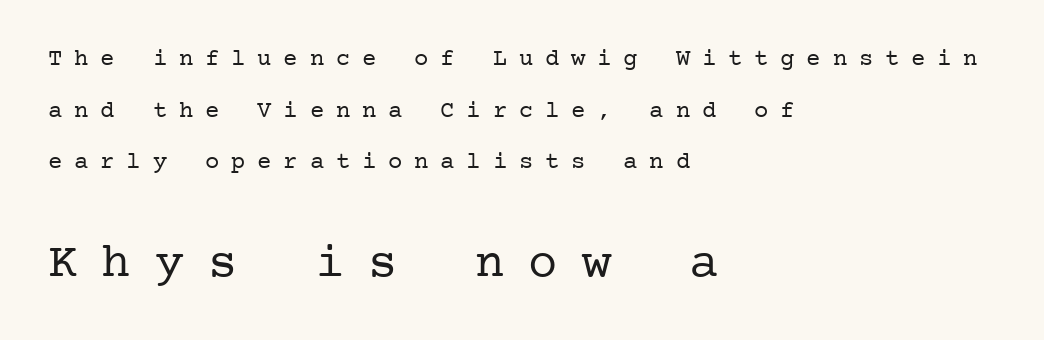
Is the block centered? No — it sits flush against the left margin. The lines are spread far apart with generous leading. Upright lettering throughout. To sum up the face: it has serifs. Decoration check: the copy has no underline.
